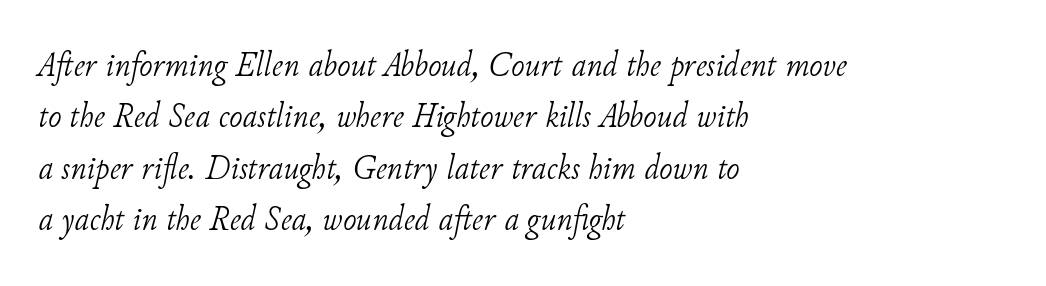
The letterforms sit shoulder to shoulder at normal distance. Think of a printed novel: that variable character pitch is what you see here. Letterform terminals end in serifs throughout the passage. The strokes are not fattened; the text isn't bold.
